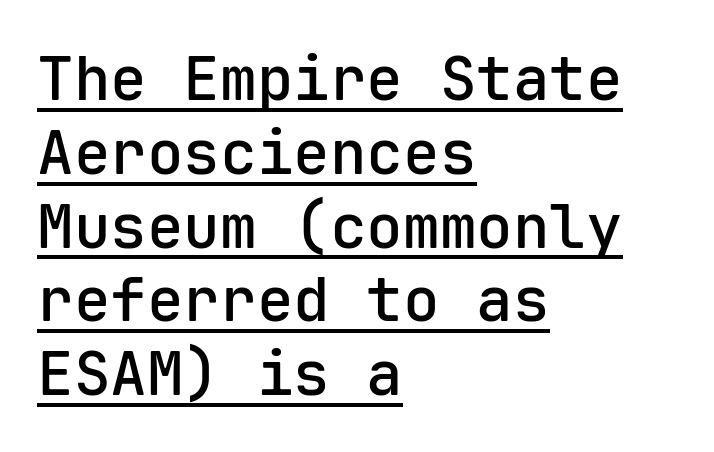
{"serif": "no", "italic": "no", "bold": "semi", "weight": "semibold", "width": "normal", "stroke_contrast": "low", "x_height": "medium", "monospaced": "yes", "underline": "yes", "align": "left", "line_spacing_ratio": 1.21, "letter_spacing": "normal", "letter_spacing_em": 0.0, "glyph_px": 61}
